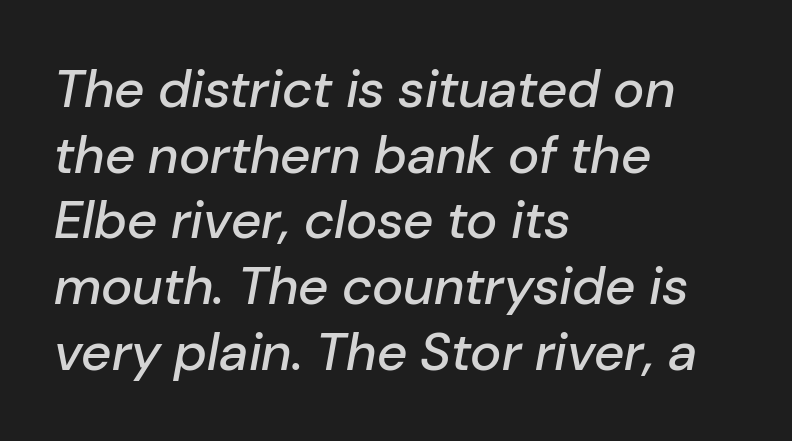
{"italic": "yes", "lean": "right", "slant_degrees": 10, "width": "normal", "stroke_contrast": "low", "x_height": "medium", "monospaced": "no", "underline": "no", "align": "left", "line_spacing_ratio": 1.24, "letter_spacing": "normal", "letter_spacing_em": 0.0, "glyph_px": 53}
